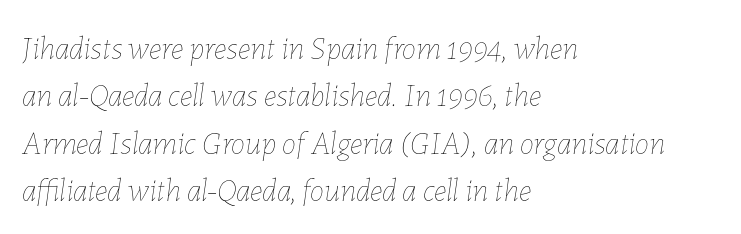
Q: Is the text bold? A: No.
Q: Is the text italic (slanted)? A: Yes, it leans right by about 7 degrees.
Q: Is the text underlined? A: No.
Q: How is the paragraph aligned? A: Left-aligned.
Q: Is the spacing between letters normal or unusually wide? A: Normal.
Q: Is the spacing between lines tight, normal or loose? A: Normal.
Q: Width (condensed, normal, or wide)? A: Normal.
Q: Stroke contrast? A: Low.
Q: x-height? A: Medium.
Q: Monospaced? A: No.
